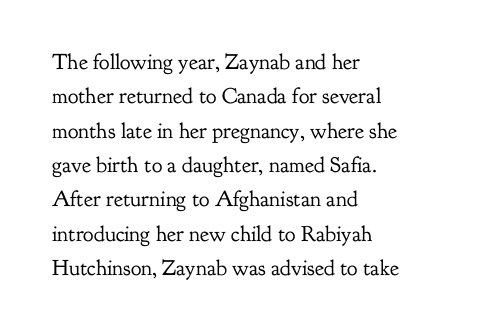
{"italic": "no", "bold": "no", "underline": "no", "align": "left", "line_spacing": "normal", "line_spacing_ratio": 1.56, "letter_spacing": "normal", "letter_spacing_em": 0.0, "glyph_px": 22}
